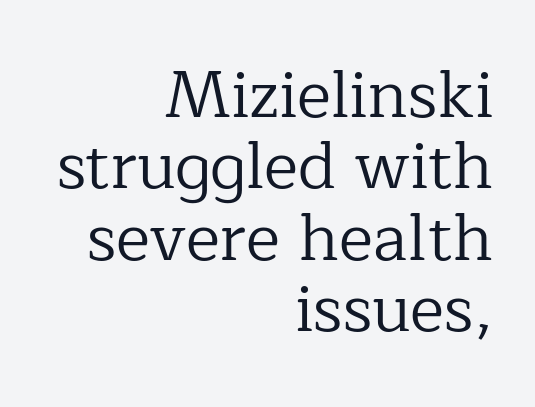
Leading: reduced. Quick note: not italic, upright. These lines are composed in type with serifs. The passage shown is typed in a proportional face where columns would drift. Short and long lines alike share a common ending point at right. No letter is thick-stroked: the sample isn't bold.
